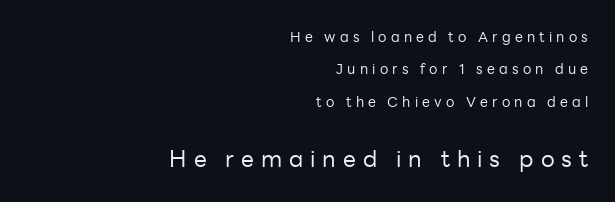
{"italic": "no", "bold": "no", "underline": "no", "align": "right", "line_spacing": "loose", "line_spacing_ratio": 2.31, "letter_spacing": "wide", "letter_spacing_em": 0.3, "larger_block": "second", "size_ratio": 1.64, "glyph_px": 23}
